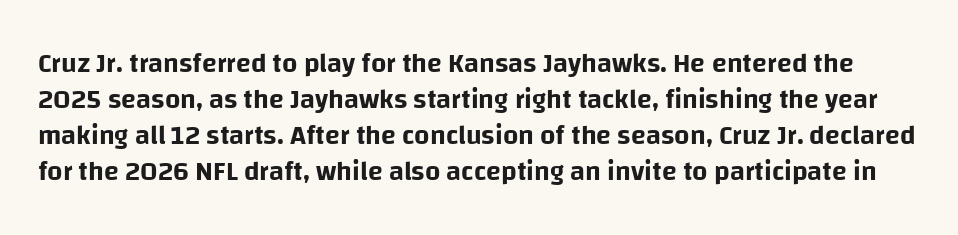
Q: Is the text italic (slanted)? A: No, it is upright.
Q: Is the text underlined? A: No.
Q: Is the spacing between letters normal or unusually wide? A: Normal.
Q: Is the spacing between lines tight, normal or loose? A: Normal.
